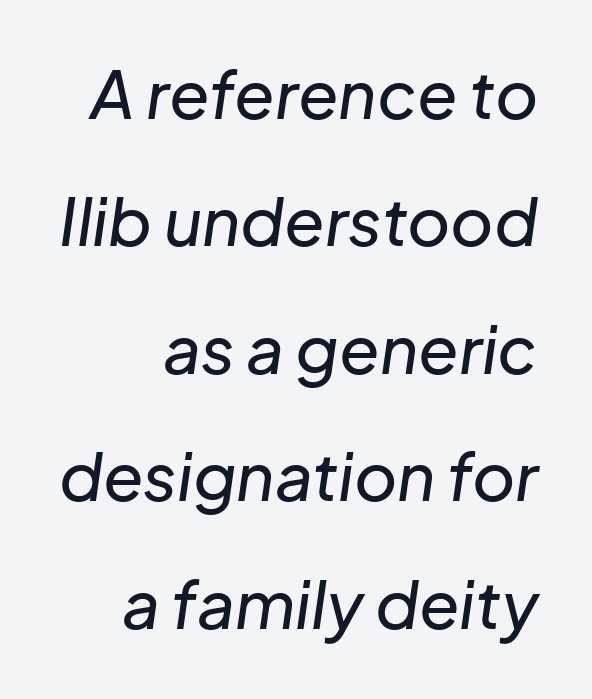
Q: Is the text italic (slanted)? A: Yes, it leans right by about 8 degrees.
Q: Is the text underlined? A: No.
Q: How is the paragraph aligned? A: Right-aligned.
Q: Is the spacing between letters normal or unusually wide? A: Normal.
Q: Is the spacing between lines tight, normal or loose? A: Loose.
Q: Width (condensed, normal, or wide)? A: Normal.
Q: Stroke contrast? A: Low.
Q: x-height? A: Medium.
Q: Monospaced? A: No.
